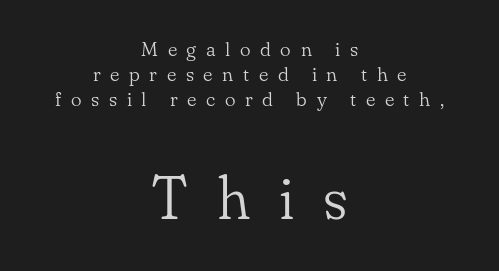
Q: Is the text bold? A: No.
Q: Is the text italic (slanted)? A: No, it is upright.
Q: Is the typeface a serif or a sans-serif typeface? A: Serif.
Q: Is the text underlined? A: No.
Q: How is the paragraph aligned? A: Centered.
Q: Is the spacing between letters normal or unusually wide? A: Unusually wide.
Q: Is the spacing between lines tight, normal or loose? A: Normal.
Q: Which block of text is set in a larger size, the first (top) or the second (bottom)? A: The second (bottom) one.
Q: Width (condensed, normal, or wide)? A: Normal.
Q: Stroke contrast? A: Low.
Q: x-height? A: Small.
Q: Monospaced? A: No.
